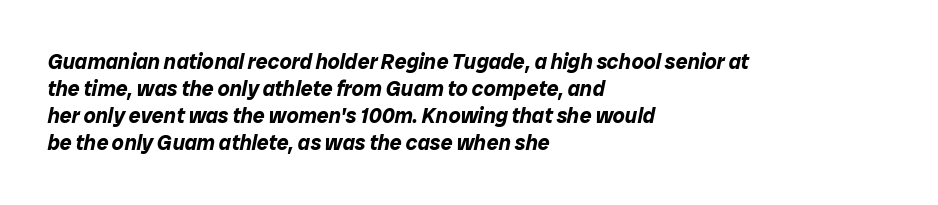
Tracking value appears to be zero — textbook default spacing. Quick note: italic. The sample has been set heavy, in full bold. Anything drawn beneath the words? Only blank space. Typeset ragged right — the left edge is the straight one.
